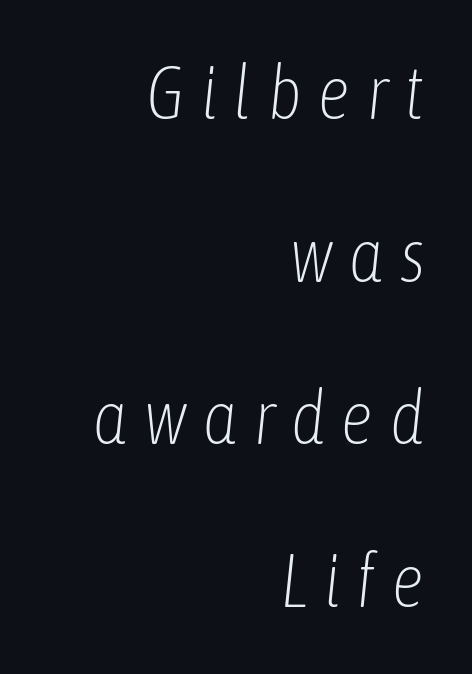
This rendering features lettering with no underline. The lines are quadded right. This sample uses an oblique cut, with every glyph tilted off the vertical. Weight class: somewhere from thin through regular. Note the varied advance widths — an 'i' is clearly narrower than an 'm'. Someone cranked the tracking dial way up on this one.
